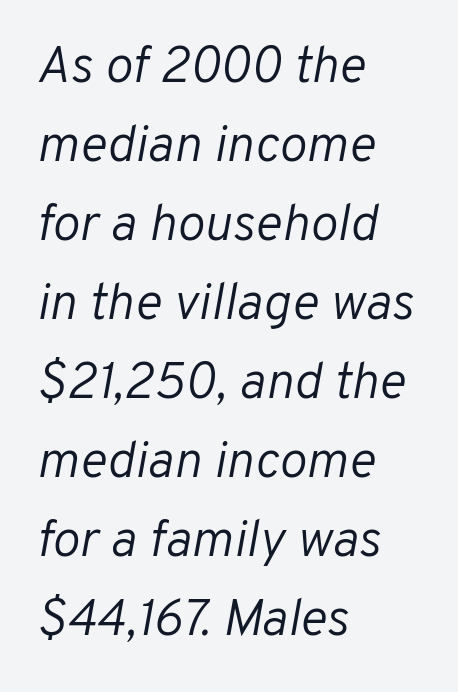
Q: Is the text bold? A: No.
Q: Is the text italic (slanted)? A: Yes, it leans right by about 10 degrees.
Q: Is the text underlined? A: No.
Q: How is the paragraph aligned? A: Left-aligned.
Q: Is the spacing between letters normal or unusually wide? A: Normal.
Q: Is the spacing between lines tight, normal or loose? A: Normal.
Q: Width (condensed, normal, or wide)? A: Normal.
Q: Stroke contrast? A: Low.
Q: x-height? A: Medium.
Q: Monospaced? A: No.
